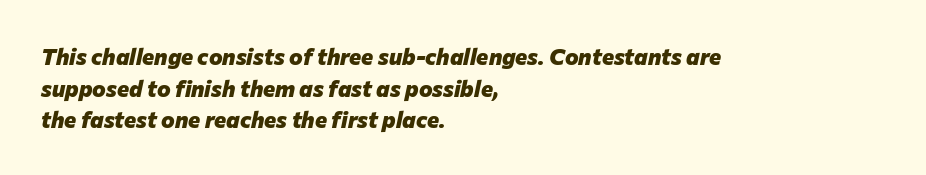
{"italic": "yes", "lean": "right", "slant_degrees": 12, "bold": "yes", "underline": "no", "align": "left", "line_spacing": "normal", "line_spacing_ratio": 1.38, "letter_spacing": "normal", "letter_spacing_em": 0.0, "glyph_px": 23}
